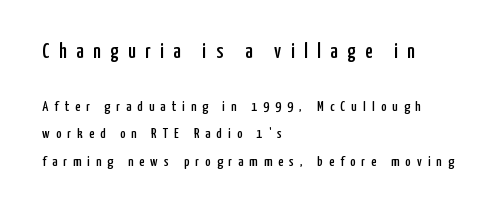
A great deal of white space separates one row of letters from the next. The specimen reads as upright at a glance. The letterforms stand isolated, each surrounded by extra space. Rule under the text: the space is simply empty. Larger block? The one above; the one below is distinctly smaller.
